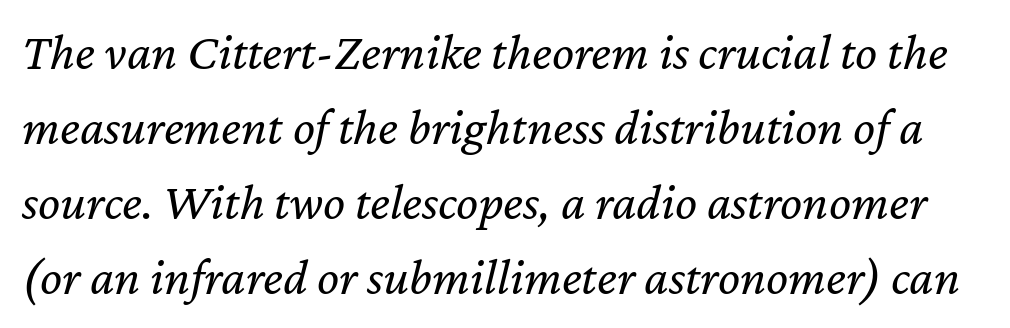
Q: Is the text bold? A: No.
Q: Is the text italic (slanted)? A: Yes, it leans right by about 12 degrees.
Q: Is the text underlined? A: No.
Q: Is the spacing between letters normal or unusually wide? A: Normal.
Q: Is the spacing between lines tight, normal or loose? A: Normal.
Q: Width (condensed, normal, or wide)? A: Normal.
Q: Stroke contrast? A: Low.
Q: x-height? A: Medium.
Q: Monospaced? A: No.
